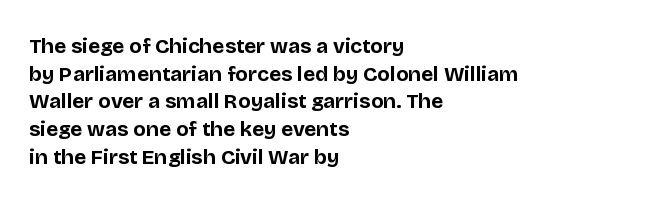
It's the straight-up-and-down kind of type. The words here are not underlined. Summary of vertical rhythm: regular, with standard interline spacing. Alignment: flush left. The rendering keeps characters at their native spacing.
